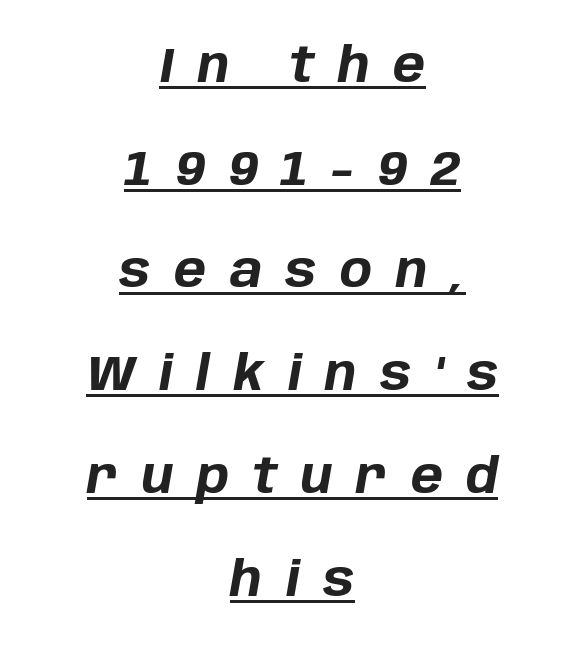
Q: Is the text bold? A: Yes.
Q: Is the text italic (slanted)? A: Yes, it leans right by about 10 degrees.
Q: Is the text underlined? A: Yes.
Q: How is the paragraph aligned? A: Centered.
Q: Is the spacing between letters normal or unusually wide? A: Unusually wide.
Q: Is the spacing between lines tight, normal or loose? A: Loose.
Q: Width (condensed, normal, or wide)? A: Normal.
Q: Stroke contrast? A: Low.
Q: x-height? A: Large.
Q: Monospaced? A: No.
